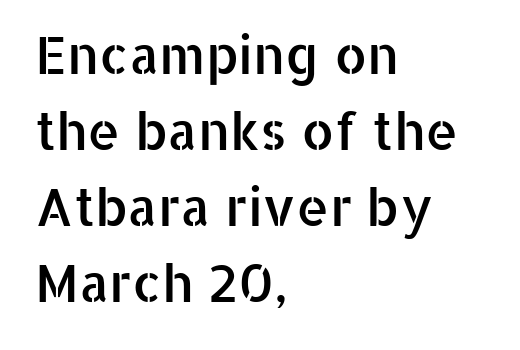
Q: Is the text italic (slanted)? A: No, it is upright.
Q: Is the typeface a serif or a sans-serif typeface? A: Sans-serif.
Q: Is the text underlined? A: No.
Q: How is the paragraph aligned? A: Left-aligned.
Q: Is the spacing between letters normal or unusually wide? A: Normal.
Q: Is the spacing between lines tight, normal or loose? A: Normal.
Q: Width (condensed, normal, or wide)? A: Normal.
Q: Stroke contrast? A: Low.
Q: x-height? A: Medium.
Q: Monospaced? A: No.
